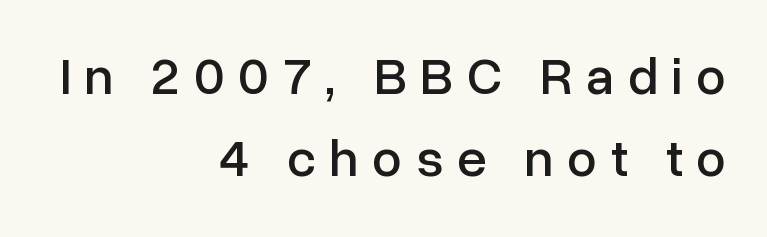
{"serif": "no", "italic": "no", "width": "normal", "stroke_contrast": "low", "x_height": "medium", "monospaced": "no", "underline": "no", "align": "right", "line_spacing": "normal", "line_spacing_ratio": 1.55, "letter_spacing": "wide", "letter_spacing_em": 0.26, "glyph_px": 53}
